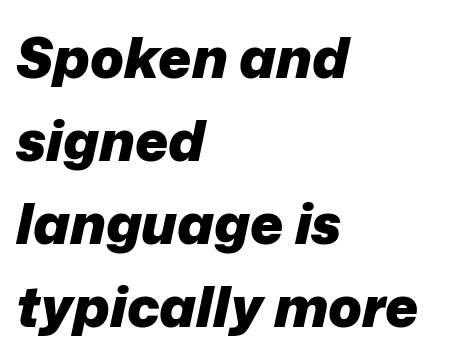
The image shows 56 px heavy type, italic (leaning right); set left-aligned, normal line spacing (1.48x), normal letter spacing, not underlined; low stroke contrast and a medium x-height.
